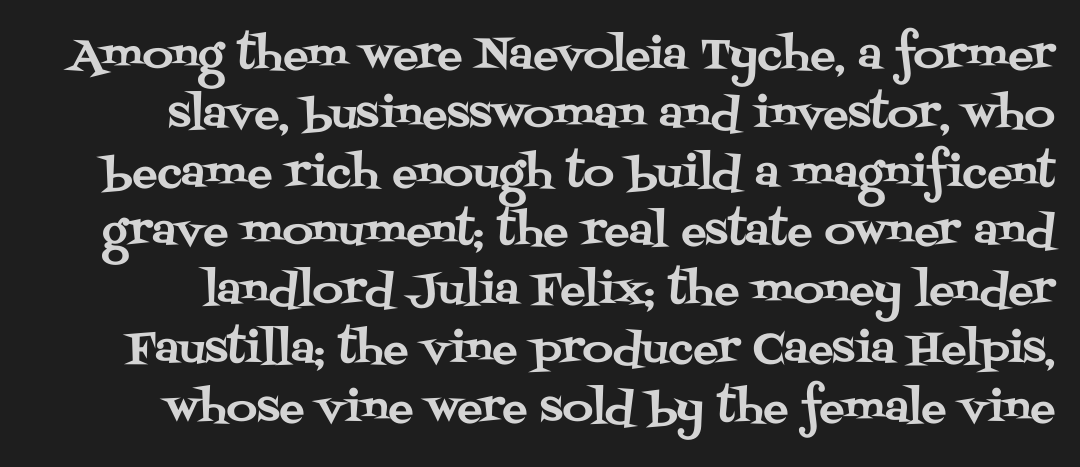
Q: Is the text italic (slanted)? A: No, it is upright.
Q: Is the typeface a serif or a sans-serif typeface? A: Serif.
Q: Is the text underlined? A: No.
Q: Is the spacing between letters normal or unusually wide? A: Normal.
Q: Is the spacing between lines tight, normal or loose? A: Normal.
Q: Width (condensed, normal, or wide)? A: Normal.
Q: Stroke contrast? A: Medium.
Q: x-height? A: Large.
Q: Monospaced? A: No.
